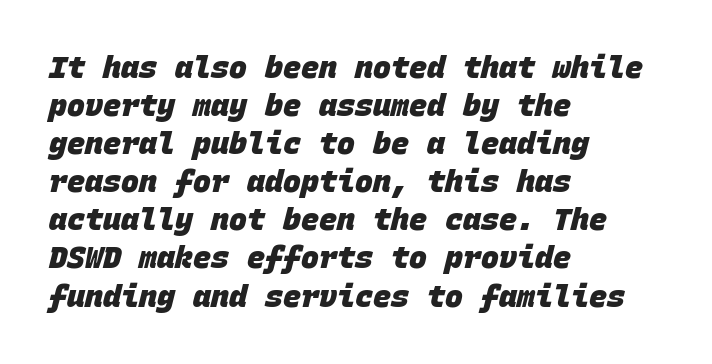
{"serif": "no", "bold": "yes", "weight": "heavy", "width": "normal", "stroke_contrast": "low", "x_height": "large", "monospaced": "yes", "underline": "no", "align": "left", "line_spacing": "normal", "line_spacing_ratio": 1.27, "letter_spacing": "normal", "letter_spacing_em": 0.0, "glyph_px": 30}
